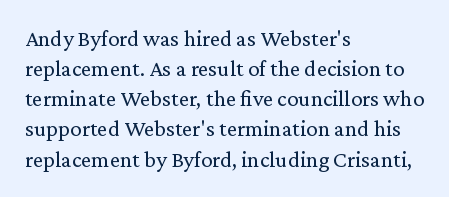
Teacher's note: observe the even left margin — that is flush-left alignment. Does extra space separate the letters? No, they use regular spacing. In terms of posture, this sample is upright. The glyphs are unaccompanied by any horizontal stroke below them. The lines sit at an ordinary, default distance from one another.
